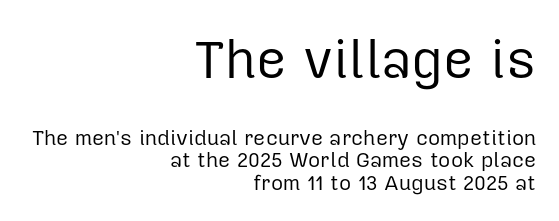
Q: Is the text bold? A: No.
Q: Is the text italic (slanted)? A: No, it is upright.
Q: Is the typeface a serif or a sans-serif typeface? A: Sans-serif.
Q: Is the text underlined? A: No.
Q: How is the paragraph aligned? A: Right-aligned.
Q: Is the spacing between letters normal or unusually wide? A: Normal.
Q: Is the spacing between lines tight, normal or loose? A: Tight.
Q: Which block of text is set in a larger size, the first (top) or the second (bottom)? A: The first (top) one.
Q: Width (condensed, normal, or wide)? A: Normal.
Q: Stroke contrast? A: Low.
Q: x-height? A: Medium.
Q: Monospaced? A: No.
